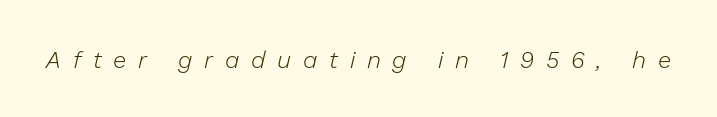
This rendering widens character spacing well past its baseline value. Just letters on the line, the space beneath them empty. If you drew a line through each stem, it would be angled. No heavy texture on the line: the type isn't bold.
